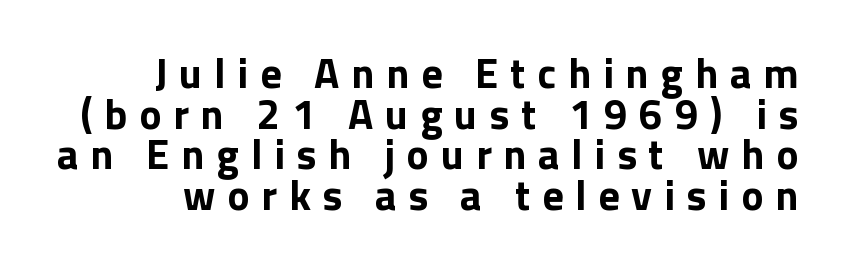
Q: Is the text bold? A: Yes.
Q: Is the text italic (slanted)? A: No, it is upright.
Q: Is the typeface a serif or a sans-serif typeface? A: Sans-serif.
Q: Is the text underlined? A: No.
Q: Is the spacing between letters normal or unusually wide? A: Unusually wide.
Q: Is the spacing between lines tight, normal or loose? A: Tight.
Q: Width (condensed, normal, or wide)? A: Normal.
Q: Stroke contrast? A: Low.
Q: x-height? A: Medium.
Q: Monospaced? A: No.
